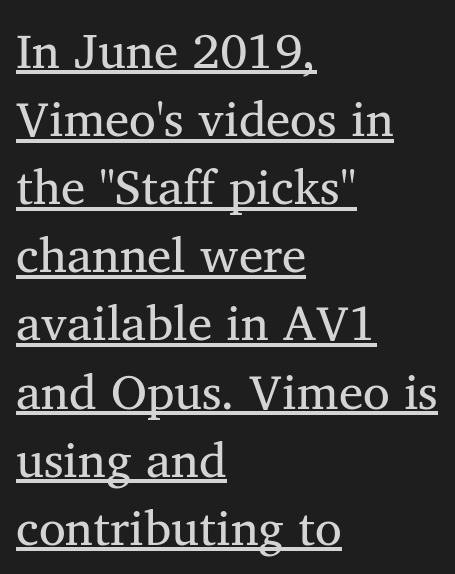
{"serif": "yes", "italic": "no", "width": "normal", "stroke_contrast": "medium", "x_height": "medium", "monospaced": "no", "underline": "yes", "align": "left", "line_spacing": "normal", "line_spacing_ratio": 1.39, "letter_spacing": "normal", "letter_spacing_em": 0.0, "glyph_px": 49}
